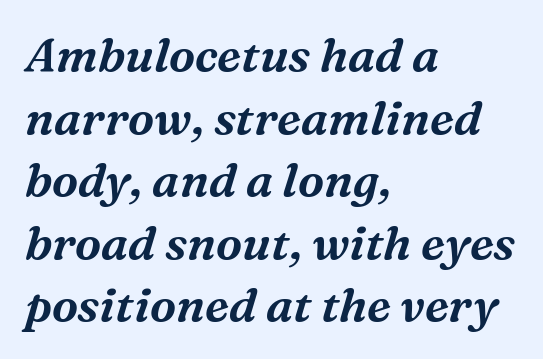
The image shows 47 px serif type, italic (leaning right); set left-aligned, normal line spacing (1.33x), normal letter spacing, not underlined; medium stroke contrast and a medium x-height.
